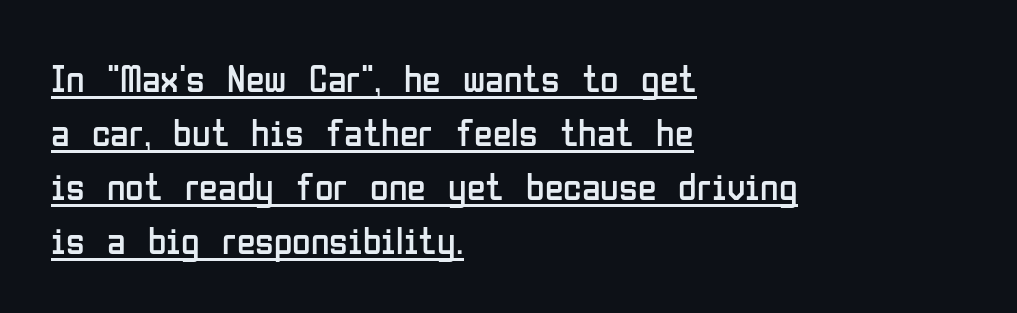
The image shows 38 px regular-weight, condensed sans-serif type, upright; set left-aligned, normal line spacing (1.42x), normal letter spacing, underlined; low stroke contrast and a medium x-height.
